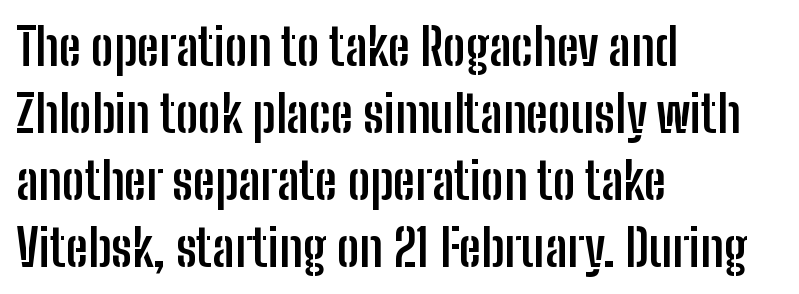
{"serif": "no", "italic": "no", "bold": "yes", "weight": "semibold", "width": "condensed", "stroke_contrast": "low", "x_height": "medium", "monospaced": "no", "underline": "no", "align": "left", "line_spacing": "normal", "line_spacing_ratio": 1.34, "letter_spacing": "normal", "letter_spacing_em": 0.0, "glyph_px": 50}
